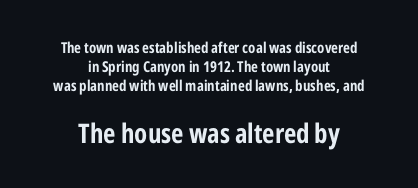
Q: Is the text italic (slanted)? A: No, it is upright.
Q: Is the text underlined? A: No.
Q: How is the paragraph aligned? A: Centered.
Q: Is the spacing between letters normal or unusually wide? A: Normal.
Q: Is the spacing between lines tight, normal or loose? A: Normal.
Q: Which block of text is set in a larger size, the first (top) or the second (bottom)? A: The second (bottom) one.
